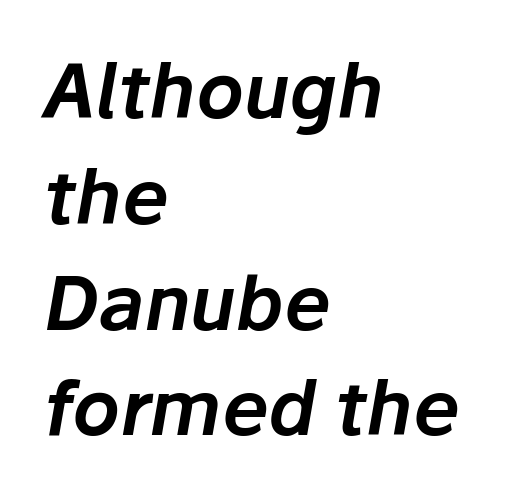
{"italic": "yes", "lean": "right", "slant_degrees": 10, "width": "normal", "stroke_contrast": "low", "x_height": "medium", "monospaced": "no", "underline": "no", "align": "left", "line_spacing": "normal", "line_spacing_ratio": 1.43, "letter_spacing": "normal", "letter_spacing_em": 0.0, "glyph_px": 74}
